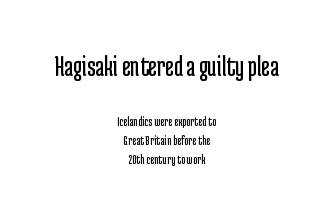
{"serif": "no", "italic": "no", "bold": "no", "weight": "regular", "width": "condensed", "stroke_contrast": "low", "x_height": "medium", "monospaced": "no", "underline": "no", "align": "center", "line_spacing": "normal", "line_spacing_ratio": 1.34, "letter_spacing": "normal", "letter_spacing_em": 0.0, "larger_block": "first", "size_ratio": 2.14, "glyph_px": 30}
